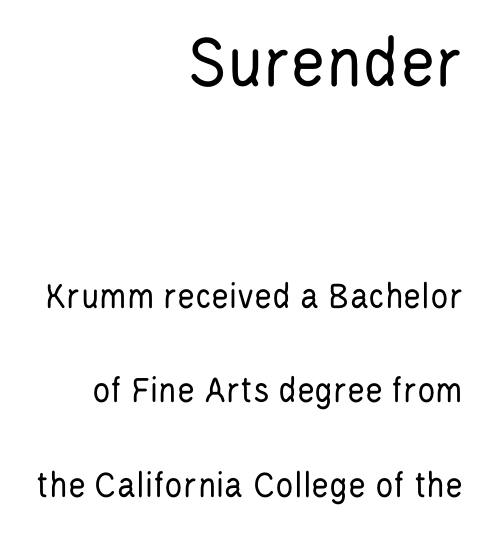
The image shows 75 px regular-weight, condensed sans-serif type, upright; set right-aligned, loose line spacing (2.49x), normal letter spacing, not underlined; the first (top) block is 1.97x larger; low stroke contrast and a large x-height.
